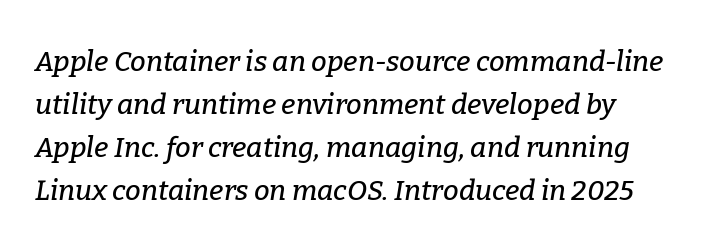
The image shows 28 px serif type, italic (leaning right); set left-aligned, normal line spacing (1.54x), normal letter spacing, not underlined; low stroke contrast and a medium x-height.
